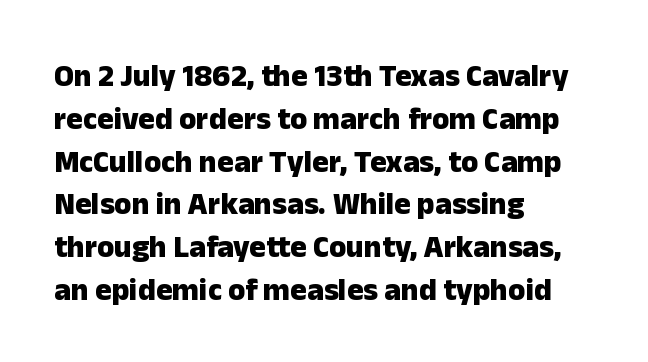
Q: Is the text bold? A: Yes.
Q: Is the text italic (slanted)? A: No, it is upright.
Q: Is the typeface a serif or a sans-serif typeface? A: Sans-serif.
Q: Is the text underlined? A: No.
Q: How is the paragraph aligned? A: Left-aligned.
Q: Is the spacing between letters normal or unusually wide? A: Normal.
Q: Is the spacing between lines tight, normal or loose? A: Normal.
Q: Width (condensed, normal, or wide)? A: Normal.
Q: Stroke contrast? A: Low.
Q: x-height? A: Medium.
Q: Monospaced? A: No.
